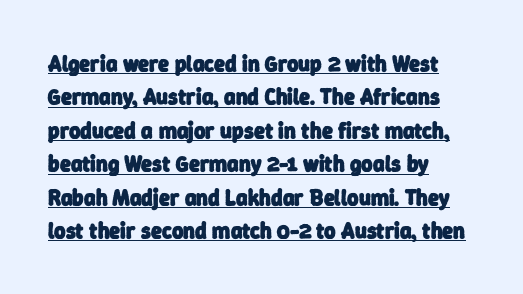
{"bold": "yes", "underline": "yes", "align": "left", "line_spacing": "normal", "line_spacing_ratio": 1.52, "letter_spacing": "normal", "letter_spacing_em": 0.0, "glyph_px": 22}
